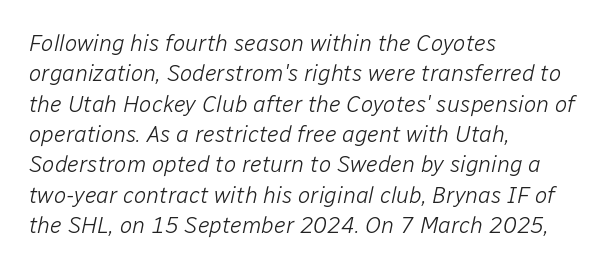
Q: Is the text bold? A: No.
Q: Is the text italic (slanted)? A: Yes, it leans right by about 12 degrees.
Q: Is the text underlined? A: No.
Q: How is the paragraph aligned? A: Left-aligned.
Q: Is the spacing between letters normal or unusually wide? A: Normal.
Q: Is the spacing between lines tight, normal or loose? A: Normal.
